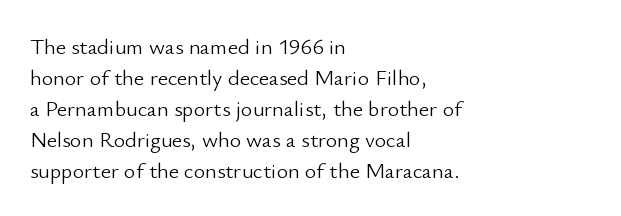
Q: Is the text bold? A: No.
Q: Is the text italic (slanted)? A: No, it is upright.
Q: Is the text underlined? A: No.
Q: How is the paragraph aligned? A: Left-aligned.
Q: Is the spacing between letters normal or unusually wide? A: Normal.
Q: Is the spacing between lines tight, normal or loose? A: Normal.
